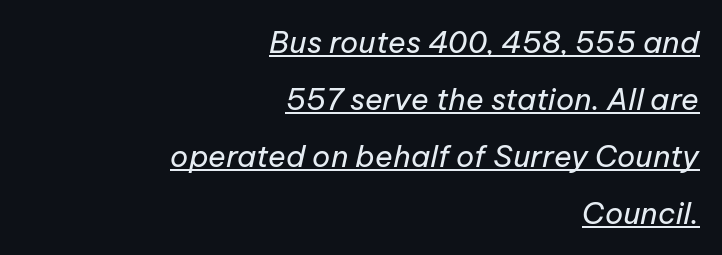
Nothing heavy about these letters — not bold at all. The letters advance in unequal steps, a hallmark of proportional type. Spacing between characters is what you'd get straight out of the box. Vertically, the passage feels expansive, rows floating well apart. The rendered words wear a rule along their underside.
